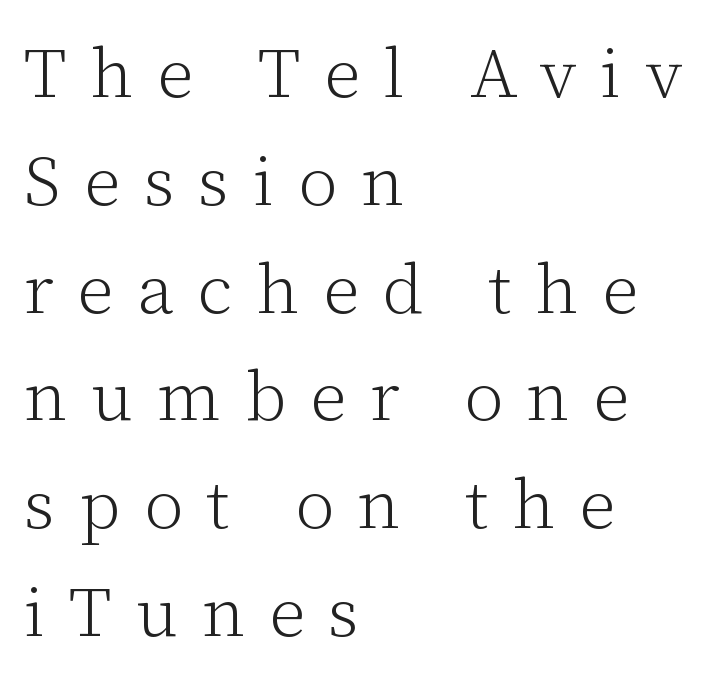
{"serif": "yes", "italic": "no", "bold": "no", "weight": "light", "width": "normal", "stroke_contrast": "low", "x_height": "medium", "monospaced": "no", "underline": "no", "align": "left", "line_spacing": "normal", "line_spacing_ratio": 1.54, "letter_spacing": "wide", "letter_spacing_em": 0.34, "glyph_px": 70}
